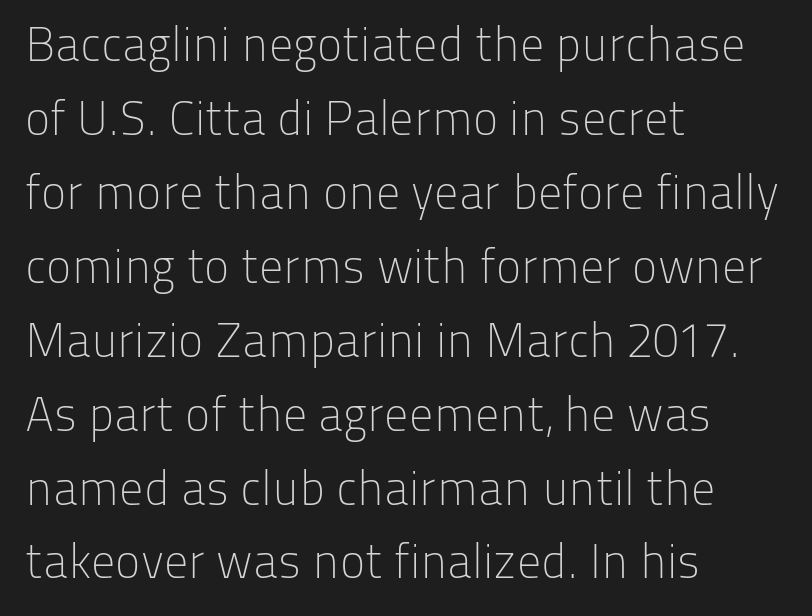
Q: Is the text bold? A: No.
Q: Is the text italic (slanted)? A: No, it is upright.
Q: Is the typeface a serif or a sans-serif typeface? A: Sans-serif.
Q: Is the text underlined? A: No.
Q: How is the paragraph aligned? A: Left-aligned.
Q: Is the spacing between letters normal or unusually wide? A: Normal.
Q: Is the spacing between lines tight, normal or loose? A: Normal.
Q: Width (condensed, normal, or wide)? A: Normal.
Q: Stroke contrast? A: Low.
Q: x-height? A: Medium.
Q: Monospaced? A: No.
